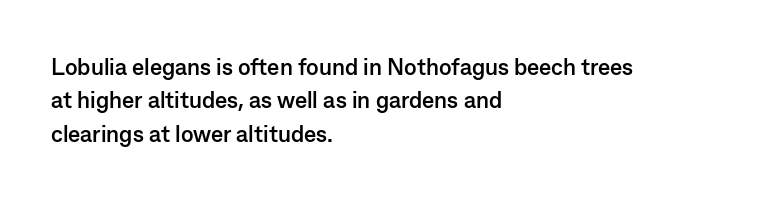
Every letter is thick-stroked: bold, no question. The space directly below the letters is spotless. How would I describe the line gaps? Plain and ordinary. A classic flush-left, rag-right setting is used for this passage. The specimen reads as upright at a glance.
